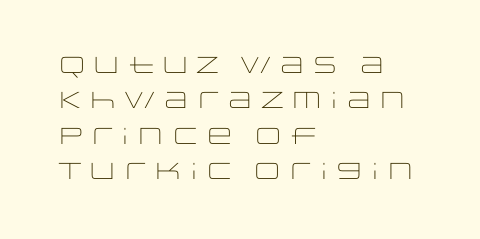
{"italic": "no", "bold": "no", "underline": "no", "align": "left", "line_spacing": "normal", "line_spacing_ratio": 1.54, "letter_spacing": "normal", "letter_spacing_em": 0.0, "glyph_px": 23}
